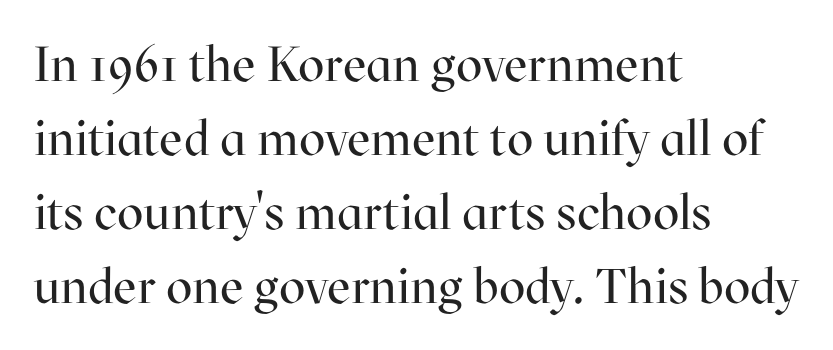
{"serif": "yes", "italic": "no", "bold": "no", "weight": "regular", "width": "normal", "stroke_contrast": "high", "x_height": "medium", "monospaced": "no", "underline": "no", "align": "left", "line_spacing": "normal", "line_spacing_ratio": 1.51, "letter_spacing": "normal", "letter_spacing_em": 0.0, "glyph_px": 49}
